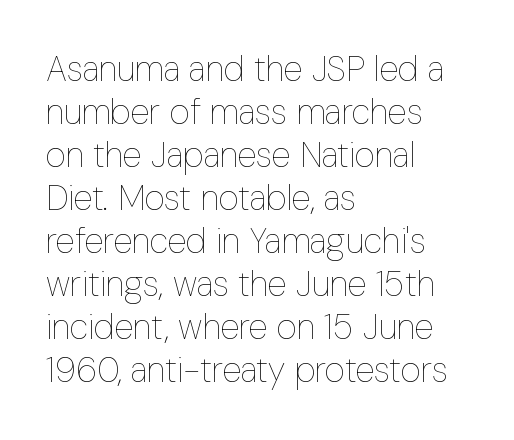
This rendering uses left alignment, leaving the right contour irregular. Italic: no, the glyphs are upright roman. Weight: in the light-to-regular range. Does extra space separate the letters? No, they use regular spacing. Each row of text sits above clean, open space.
